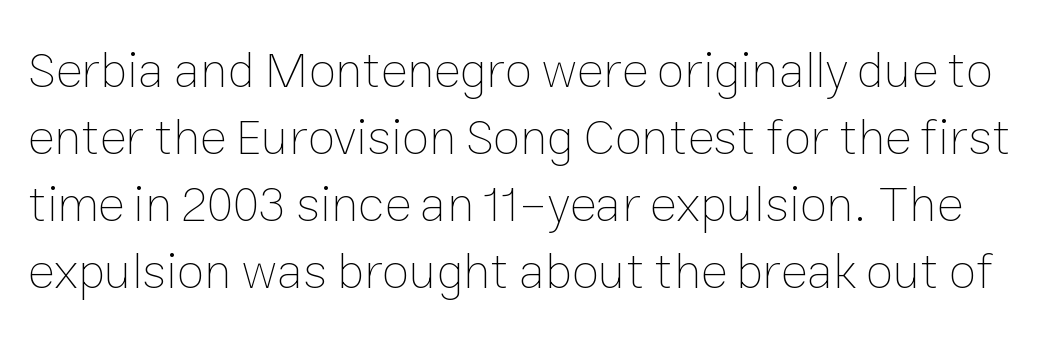
Q: Is the text bold? A: No.
Q: Is the text italic (slanted)? A: No, it is upright.
Q: Is the text underlined? A: No.
Q: Is the spacing between letters normal or unusually wide? A: Normal.
Q: Is the spacing between lines tight, normal or loose? A: Normal.
Q: Width (condensed, normal, or wide)? A: Normal.
Q: Stroke contrast? A: Low.
Q: x-height? A: Medium.
Q: Monospaced? A: No.
